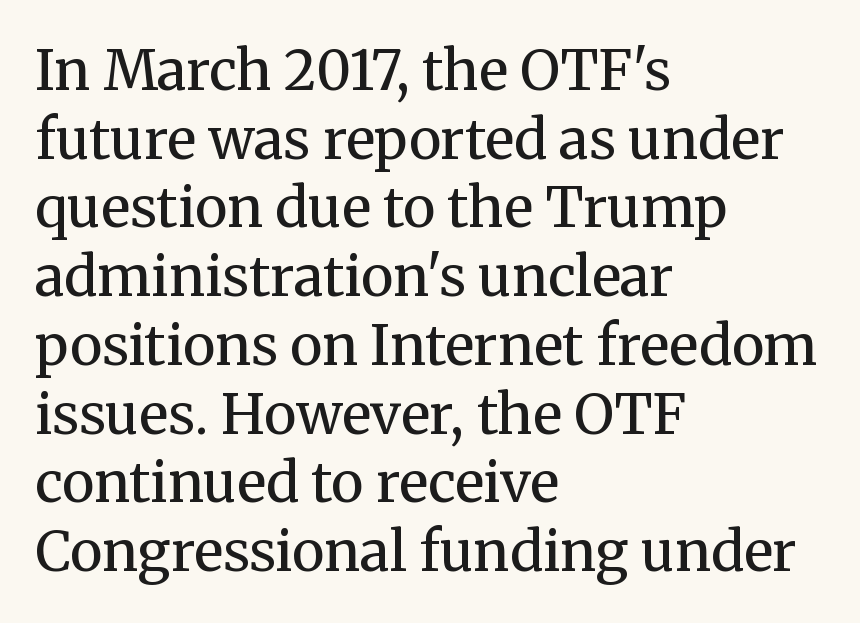
Q: Is the text bold? A: No.
Q: Is the text italic (slanted)? A: No, it is upright.
Q: Is the typeface a serif or a sans-serif typeface? A: Serif.
Q: Is the text underlined? A: No.
Q: How is the paragraph aligned? A: Left-aligned.
Q: Is the spacing between letters normal or unusually wide? A: Normal.
Q: Is the spacing between lines tight, normal or loose? A: Normal.
Q: Width (condensed, normal, or wide)? A: Normal.
Q: Stroke contrast? A: Medium.
Q: x-height? A: Medium.
Q: Monospaced? A: No.
